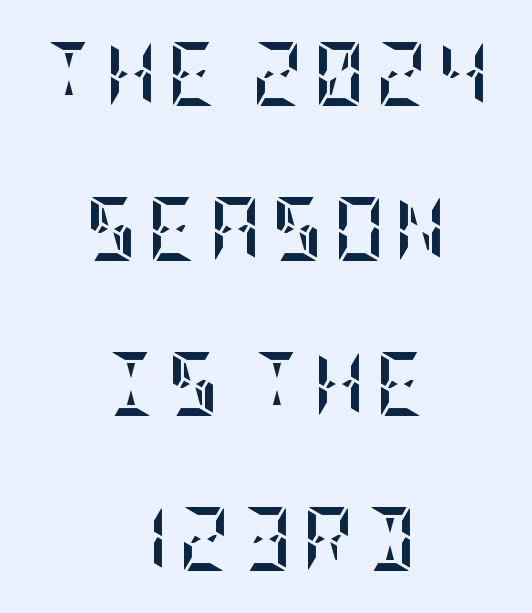
Beneath every word, the page is bare. Honestly, the rows look like they've been pulled way apart. The axis of the letterforms is exactly vertical. Every row of glyphs is offset so its center matches the block's center. Typographic density is high because the face is bold.
